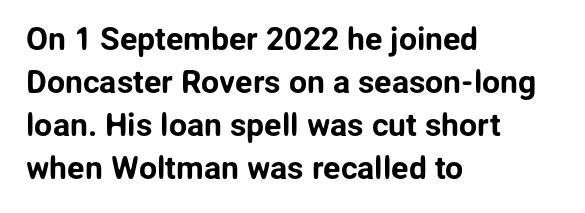
Q: Is the text italic (slanted)? A: No, it is upright.
Q: Is the typeface a serif or a sans-serif typeface? A: Sans-serif.
Q: Is the text underlined? A: No.
Q: How is the paragraph aligned? A: Left-aligned.
Q: Is the spacing between letters normal or unusually wide? A: Normal.
Q: Is the spacing between lines tight, normal or loose? A: Normal.
Q: Width (condensed, normal, or wide)? A: Normal.
Q: Stroke contrast? A: Low.
Q: x-height? A: Medium.
Q: Monospaced? A: No.
